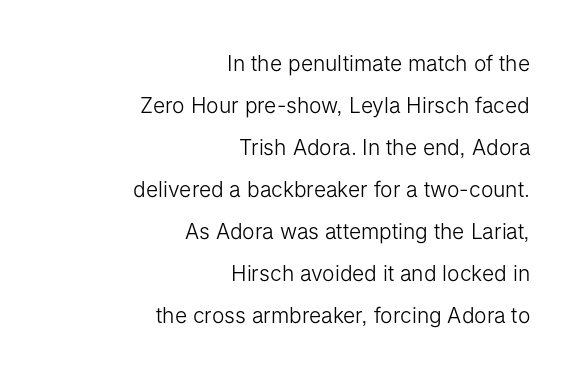
Q: Is the text bold? A: No.
Q: Is the text italic (slanted)? A: No, it is upright.
Q: Is the text underlined? A: No.
Q: How is the paragraph aligned? A: Right-aligned.
Q: Is the spacing between letters normal or unusually wide? A: Normal.
Q: Is the spacing between lines tight, normal or loose? A: Loose.
